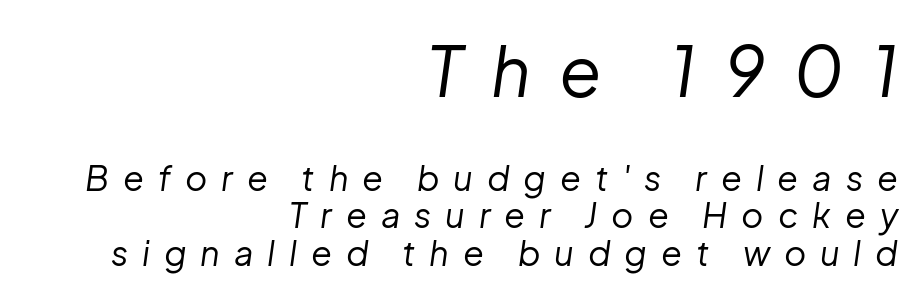
Q: Is the text bold? A: No.
Q: Is the text italic (slanted)? A: Yes, it leans right by about 8 degrees.
Q: Is the text underlined? A: No.
Q: How is the paragraph aligned? A: Right-aligned.
Q: Is the spacing between letters normal or unusually wide? A: Unusually wide.
Q: Is the spacing between lines tight, normal or loose? A: Tight.
Q: Which block of text is set in a larger size, the first (top) or the second (bottom)? A: The first (top) one.
Q: Width (condensed, normal, or wide)? A: Normal.
Q: Stroke contrast? A: Low.
Q: x-height? A: Medium.
Q: Monospaced? A: No.
